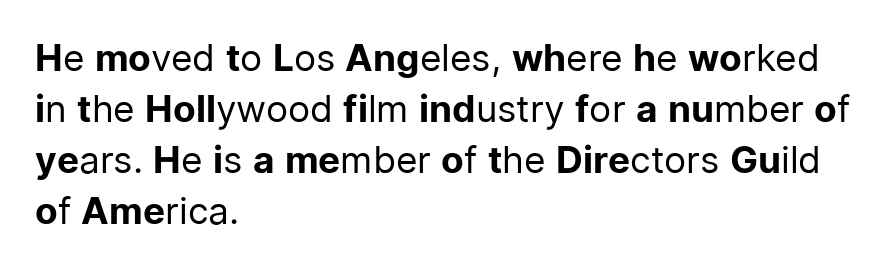
Q: Is the text bold? A: No.
Q: Is the text italic (slanted)? A: No, it is upright.
Q: Is the typeface a serif or a sans-serif typeface? A: Sans-serif.
Q: Is the text underlined? A: No.
Q: How is the paragraph aligned? A: Left-aligned.
Q: Is the spacing between letters normal or unusually wide? A: Normal.
Q: Is the spacing between lines tight, normal or loose? A: Normal.
Q: Width (condensed, normal, or wide)? A: Normal.
Q: Stroke contrast? A: Low.
Q: x-height? A: Medium.
Q: Monospaced? A: No.
